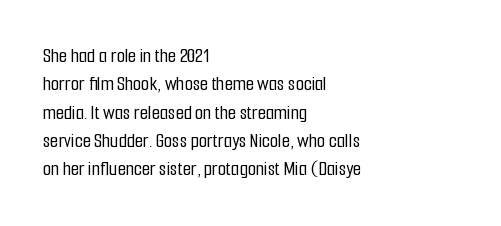
{"italic": "no", "underline": "no", "align": "left", "line_spacing": "normal", "line_spacing_ratio": 1.35, "letter_spacing": "normal", "letter_spacing_em": 0.0, "glyph_px": 21}
